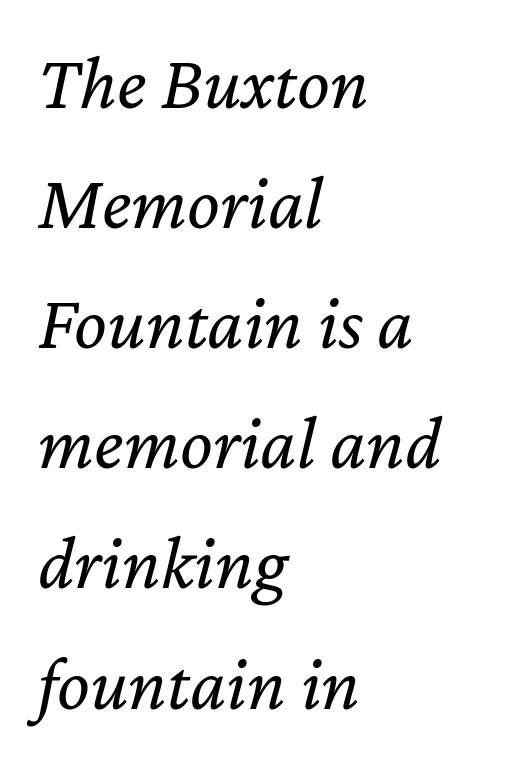
The letters sit at their default tracking, neither squeezed nor spread. Left-aligned paragraph, ragged on the right. You could not count columns in this text — the font is proportionally spaced. The zone under the glyphs is completely vacant.
